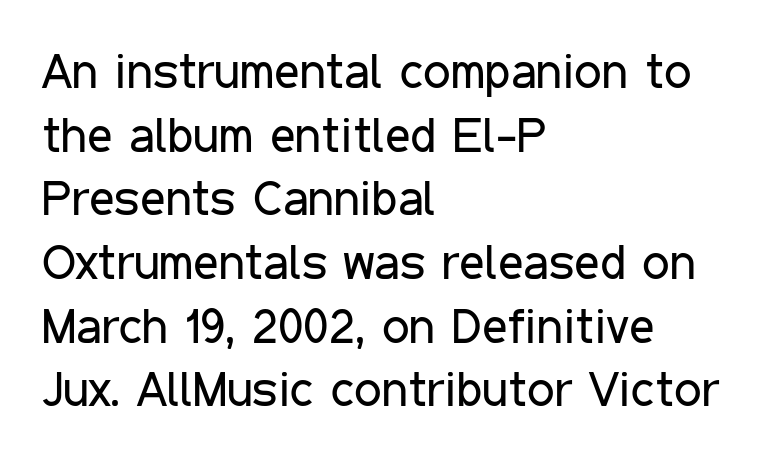
{"serif": "no", "italic": "no", "bold": "no", "weight": "regular", "width": "condensed", "stroke_contrast": "low", "x_height": "medium", "monospaced": "no", "underline": "no", "align": "left", "line_spacing": "normal", "line_spacing_ratio": 1.3, "letter_spacing": "normal", "letter_spacing_em": 0.0, "glyph_px": 49}
